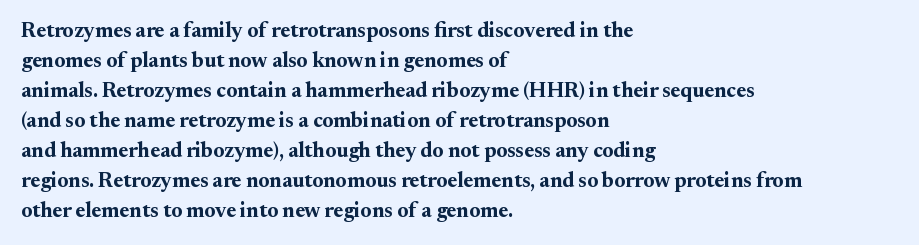
Q: Is the text bold? A: Yes.
Q: Is the text italic (slanted)? A: No, it is upright.
Q: Is the text underlined? A: No.
Q: How is the paragraph aligned? A: Left-aligned.
Q: Is the spacing between letters normal or unusually wide? A: Normal.
Q: Is the spacing between lines tight, normal or loose? A: Normal.
